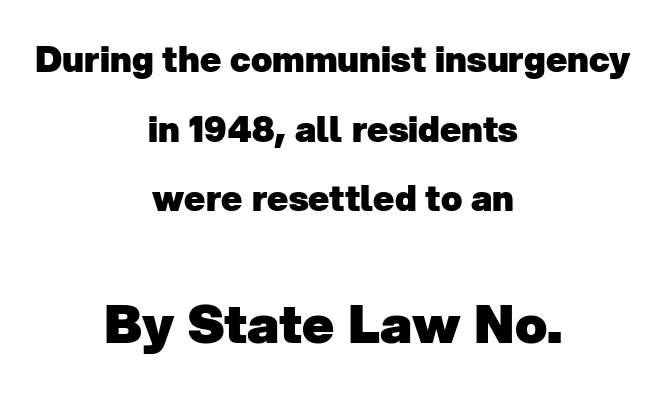
Typographically, this falls in the sans-serif category. The rag falls on both sides of this text block equally. There is no visible air inserted between adjacent glyphs. Type size steps up from the first block to the second.
